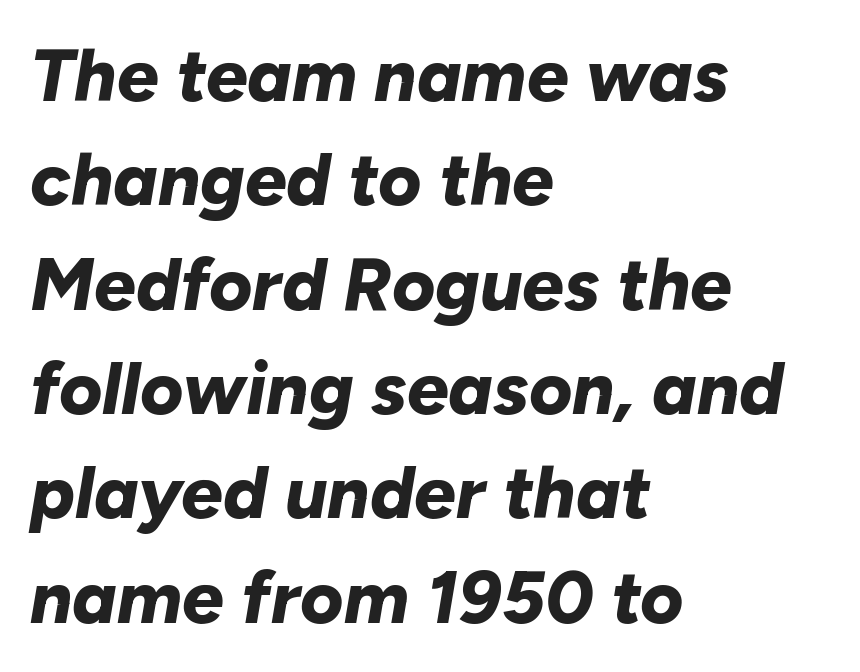
{"italic": "yes", "lean": "right", "slant_degrees": 10, "bold": "yes", "weight": "bold", "width": "normal", "stroke_contrast": "low", "x_height": "medium", "monospaced": "no", "underline": "no", "align": "left", "line_spacing": "normal", "line_spacing_ratio": 1.41, "letter_spacing": "normal", "letter_spacing_em": 0.0, "glyph_px": 74}
